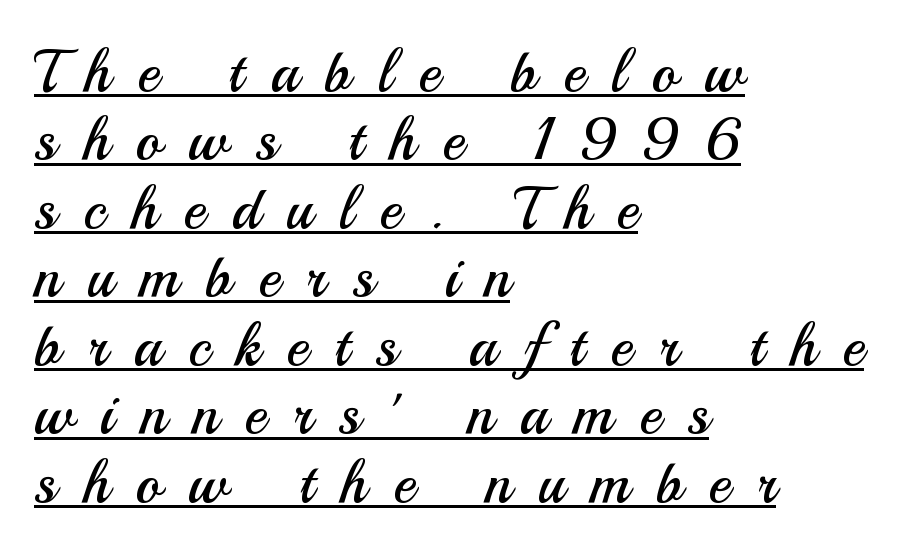
Is the block centered? No — it sits flush against the left margin. Check where the strokes stop: nothing finishes them off — pure sans. Summary of weight: not heavy and not bold. Character widths vary here, with narrow letters taking less room than wide ones. The glyphs are accompanied by a horizontal stroke just below them.
